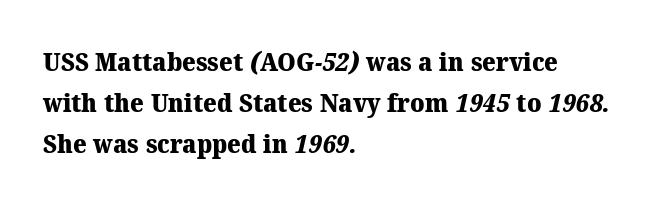
Q: Is the text bold? A: Yes.
Q: Is the text underlined? A: No.
Q: How is the paragraph aligned? A: Left-aligned.
Q: Is the spacing between letters normal or unusually wide? A: Normal.
Q: Is the spacing between lines tight, normal or loose? A: Normal.
